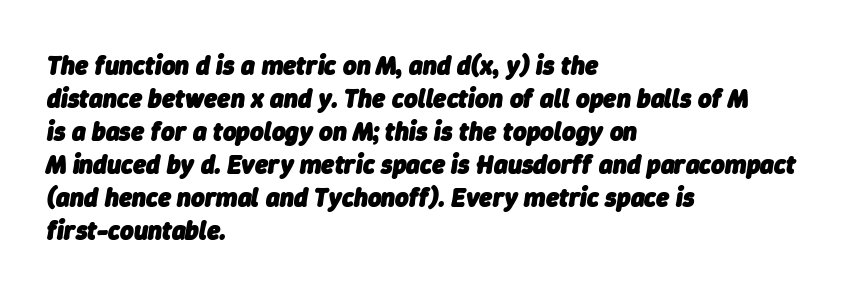
The gap between lines stays unmarked. Strokes here are thick enough to call this a true bold. This sample is left-justified, so line endings fall wherever the words run out. Does the leading feel generous? No, just average. The glyphs look as if they've been sheared to an angle. Letter spacing: default.
